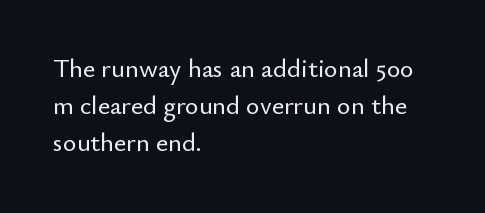
The image shows 26 px text type, upright; set left-aligned, normal line spacing (1.43x), normal letter spacing, not underlined.
